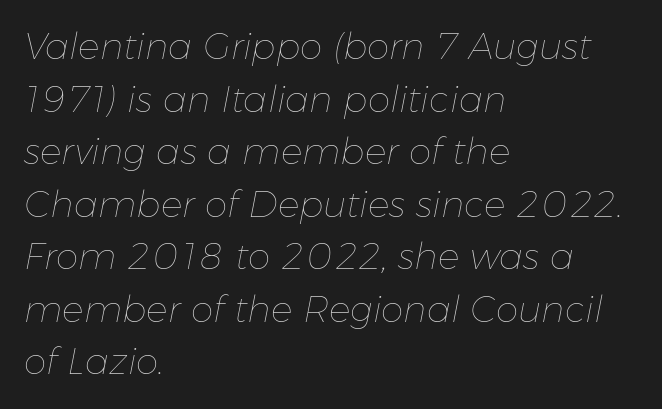
The image shows 36 px thin type, italic (leaning right); set left-aligned, normal line spacing (1.46x), normal letter spacing, not underlined; low stroke contrast and a medium x-height.
